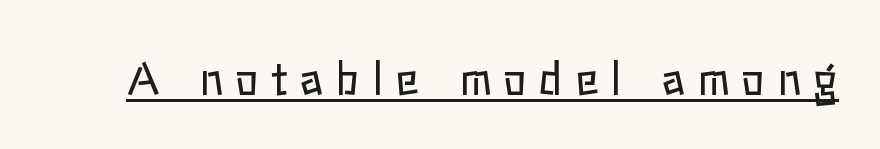
Q: Is the text bold? A: No.
Q: Is the text italic (slanted)? A: No, it is upright.
Q: Is the text underlined? A: Yes.
Q: Is the spacing between letters normal or unusually wide? A: Unusually wide.
Q: Width (condensed, normal, or wide)? A: Normal.
Q: Stroke contrast? A: Low.
Q: x-height? A: Medium.
Q: Monospaced? A: No.
